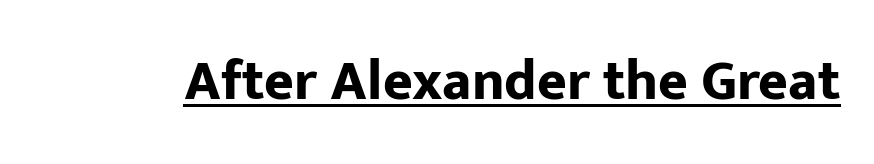
Q: Is the text bold? A: Yes.
Q: Is the text italic (slanted)? A: No, it is upright.
Q: Is the typeface a serif or a sans-serif typeface? A: Sans-serif.
Q: Is the text underlined? A: Yes.
Q: Is the spacing between letters normal or unusually wide? A: Normal.
Q: Width (condensed, normal, or wide)? A: Normal.
Q: Stroke contrast? A: Low.
Q: x-height? A: Medium.
Q: Monospaced? A: No.
